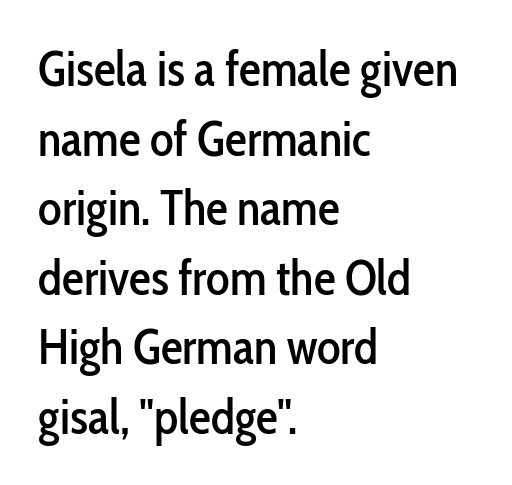
The image shows 49 px condensed sans-serif type, upright; set left-aligned, normal line spacing (1.42x), normal letter spacing, not underlined; low stroke contrast and a medium x-height.
